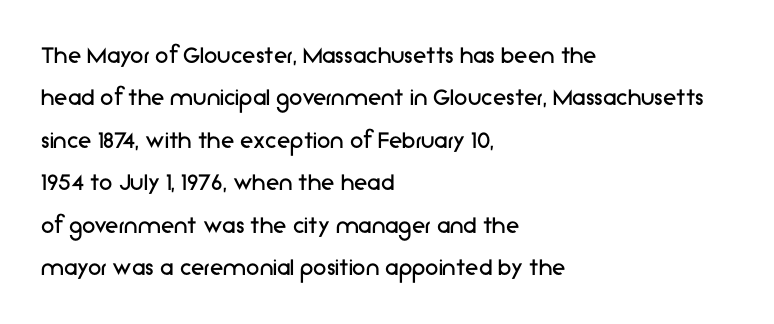
{"italic": "no", "bold": "no", "underline": "no", "align": "left", "line_spacing": "normal", "line_spacing_ratio": 1.57, "letter_spacing": "normal", "letter_spacing_em": 0.0, "glyph_px": 27}
